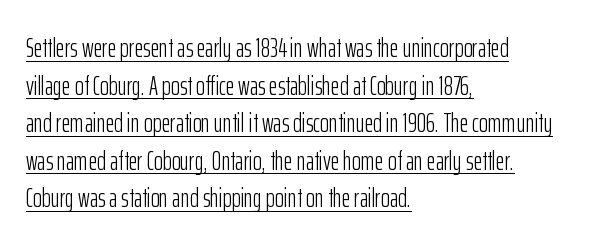
Does extra space separate the letters? No, they use regular spacing. Posture: vertical. The paragraph has a hard left edge and a soft right edge. Each line of the rendering has a horizontal stroke beneath the glyphs. Compared with a typical body face, this is equally light or lighter still. The space between consecutive lines is moderate.
